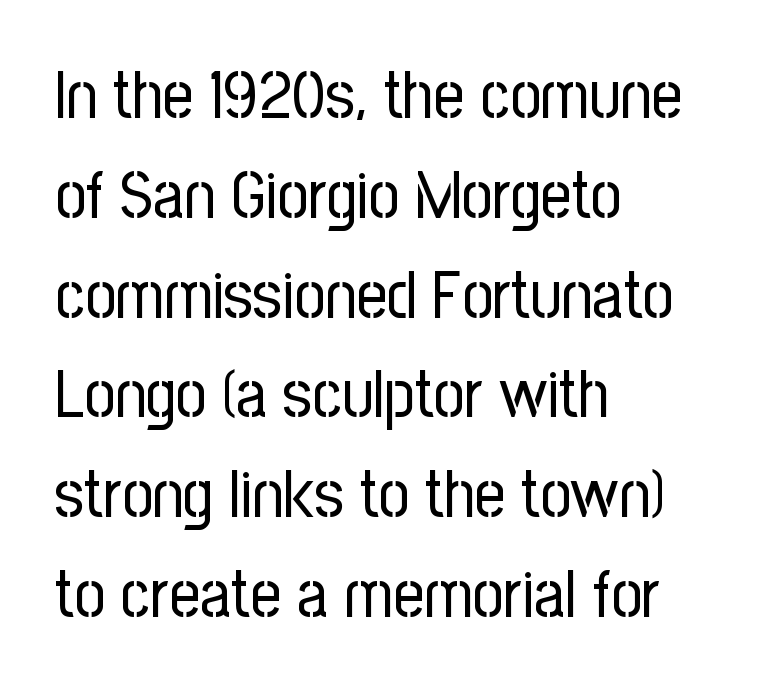
Q: Is the text bold? A: No.
Q: Is the text italic (slanted)? A: No, it is upright.
Q: Is the typeface a serif or a sans-serif typeface? A: Sans-serif.
Q: Is the text underlined? A: No.
Q: How is the paragraph aligned? A: Left-aligned.
Q: Is the spacing between letters normal or unusually wide? A: Normal.
Q: Is the spacing between lines tight, normal or loose? A: Normal.
Q: Width (condensed, normal, or wide)? A: Condensed.
Q: Stroke contrast? A: Low.
Q: x-height? A: Medium.
Q: Monospaced? A: No.
